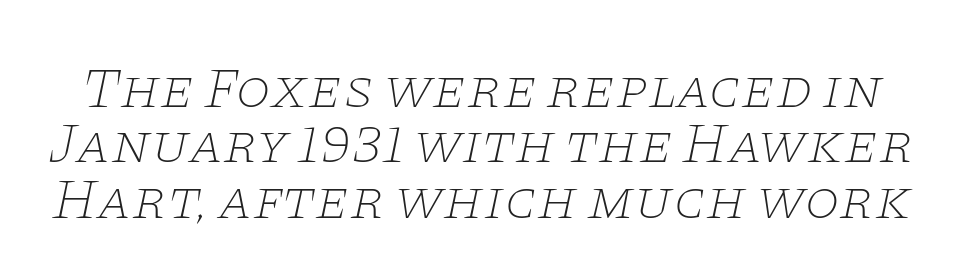
{"serif": "yes", "italic": "yes", "lean": "right", "slant_degrees": 11, "bold": "no", "weight": "thin", "width": "wide", "stroke_contrast": "low", "x_height": "large", "monospaced": "no", "underline": "no", "line_spacing": "tight", "line_spacing_ratio": 0.97, "letter_spacing": "normal", "letter_spacing_em": 0.0, "glyph_px": 57}
